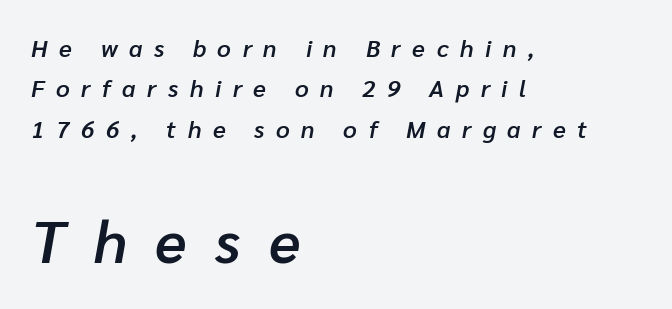
{"italic": "yes", "lean": "right", "slant_degrees": 10, "bold": "semi", "weight": "semibold", "width": "normal", "stroke_contrast": "low", "x_height": "medium", "monospaced": "no", "underline": "no", "align": "left", "line_spacing": "normal", "line_spacing_ratio": 1.68, "letter_spacing": "wide", "letter_spacing_em": 0.48, "larger_block": "second", "size_ratio": 2.46, "glyph_px": 59}
